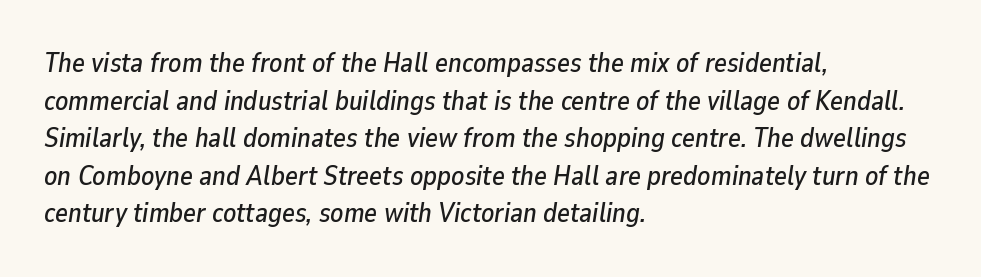
The image shows 27 px text type, italic (leaning right); set left-aligned, normal line spacing (1.39x), normal letter spacing, not underlined.
